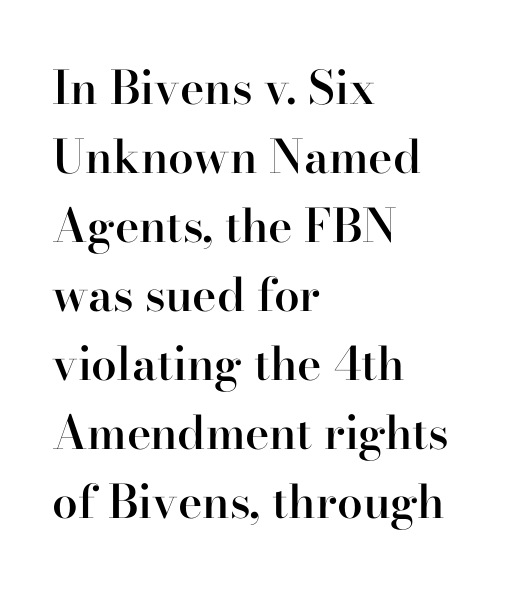
{"serif": "yes", "italic": "no", "bold": "semi", "weight": "semibold", "width": "normal", "stroke_contrast": "high", "x_height": "small", "monospaced": "no", "underline": "no", "align": "left", "line_spacing": "normal", "line_spacing_ratio": 1.5, "letter_spacing": "normal", "letter_spacing_em": 0.0, "glyph_px": 46}
